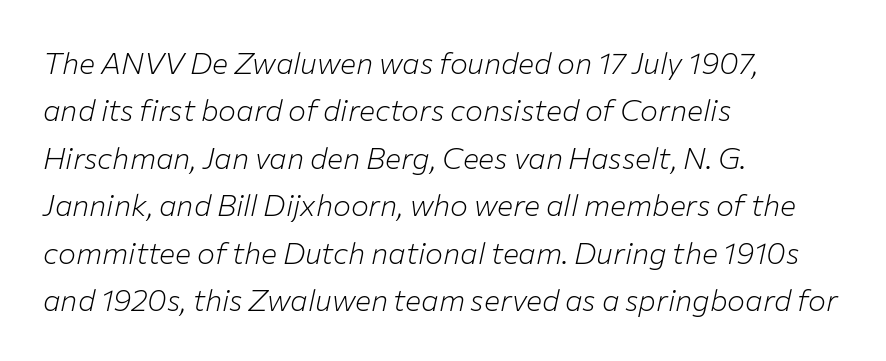
{"italic": "yes", "lean": "right", "slant_degrees": 12, "bold": "no", "weight": "light", "width": "normal", "stroke_contrast": "low", "x_height": "medium", "monospaced": "no", "underline": "no", "align": "left", "line_spacing": "normal", "line_spacing_ratio": 1.58, "letter_spacing": "normal", "letter_spacing_em": 0.0, "glyph_px": 30}
